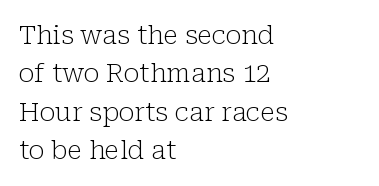
{"italic": "no", "bold": "no", "underline": "no", "align": "left", "line_spacing": "normal", "line_spacing_ratio": 1.48, "letter_spacing": "normal", "letter_spacing_em": 0.0, "glyph_px": 26}
